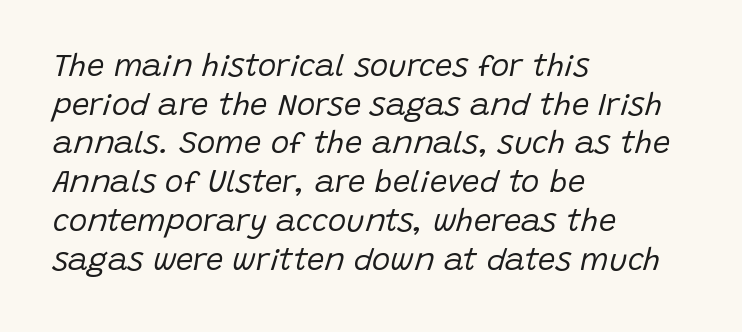
{"italic": "yes", "lean": "right", "slant_degrees": 15, "bold": "no", "weight": "regular", "width": "normal", "stroke_contrast": "low", "x_height": "large", "monospaced": "no", "underline": "no", "align": "left", "line_spacing": "normal", "line_spacing_ratio": 1.25, "letter_spacing": "normal", "letter_spacing_em": 0.0, "glyph_px": 31}
